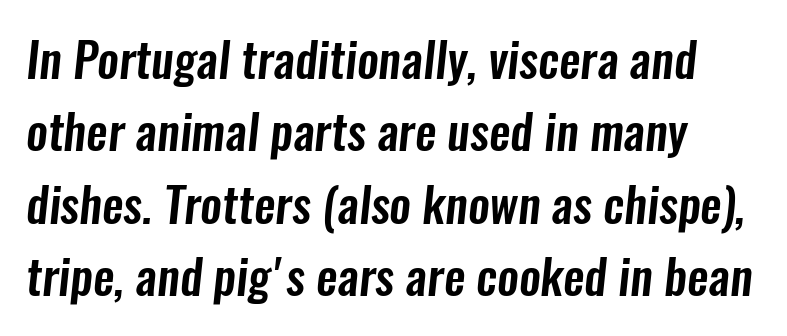
Interline gaps are of average width in this sample. Layout note: lines flush left. The typeface chosen for these lines omits serifs. There is no visible air inserted between adjacent glyphs.
